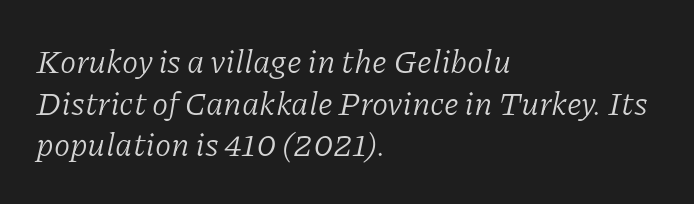
The image shows 33 px light serif type, italic (leaning right); set left-aligned, normal line spacing (1.26x), normal letter spacing, not underlined; low stroke contrast and a medium x-height.
